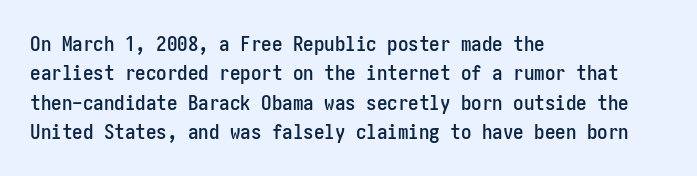
The image shows 21 px text type, upright; set left-aligned, normal line spacing (1.4x), normal letter spacing, not underlined.
